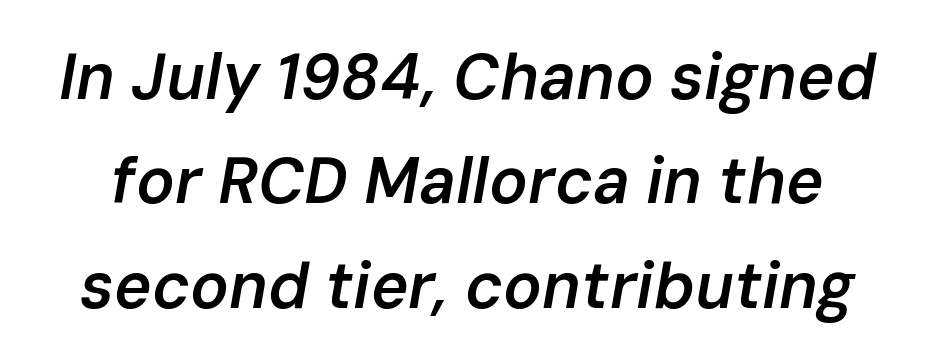
How heavy is the stroke? Medium-heavy — a semibold, shy of bold. Decoration check: the copy has no underline. Tracking value appears to be zero — textbook default spacing. Emphasis-style slanted type is in use.
